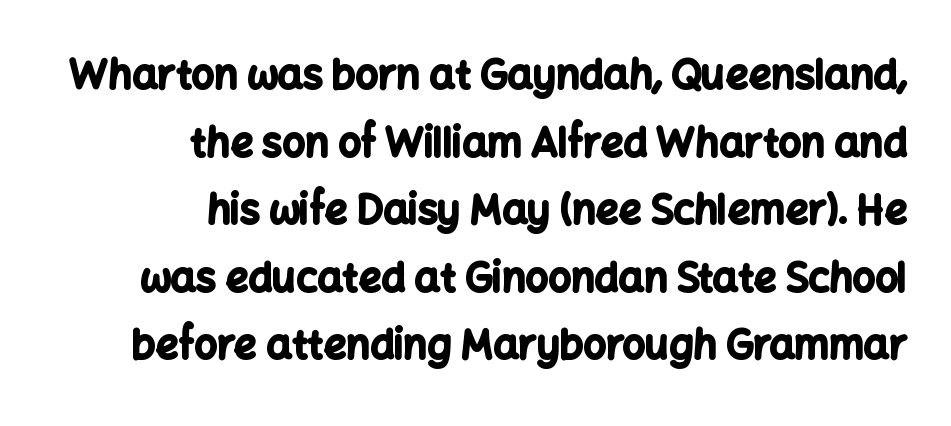
The image shows 40 px bold sans-serif type, upright; set right-aligned, normal line spacing (1.69x), normal letter spacing, not underlined; low stroke contrast and a medium x-height.
